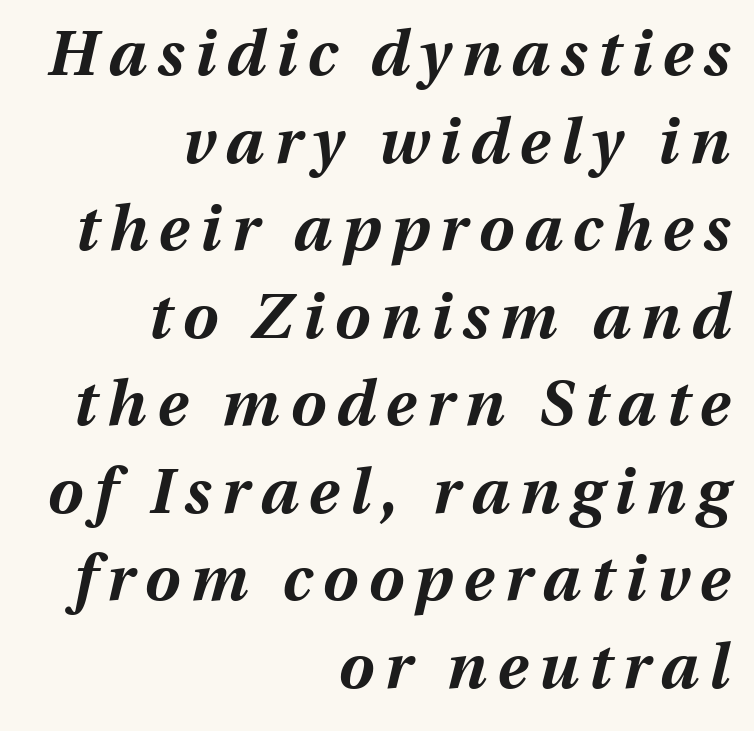
Tall strokes in this sample are angled rather than plumb. Its strokes are broad and dark, the hallmark of bold type. Looks like regular typesetting: each glyph gets only the width it needs. Short and long lines alike share a common ending point at right. A clean baseline with only descenders dipping below it.
